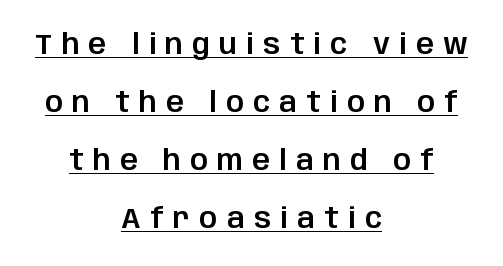
Q: Is the text italic (slanted)? A: No, it is upright.
Q: Is the typeface a serif or a sans-serif typeface? A: Sans-serif.
Q: Is the text underlined? A: Yes.
Q: How is the paragraph aligned? A: Centered.
Q: Is the spacing between letters normal or unusually wide? A: Unusually wide.
Q: Is the spacing between lines tight, normal or loose? A: Loose.
Q: Width (condensed, normal, or wide)? A: Normal.
Q: Stroke contrast? A: Low.
Q: x-height? A: Large.
Q: Monospaced? A: No.
